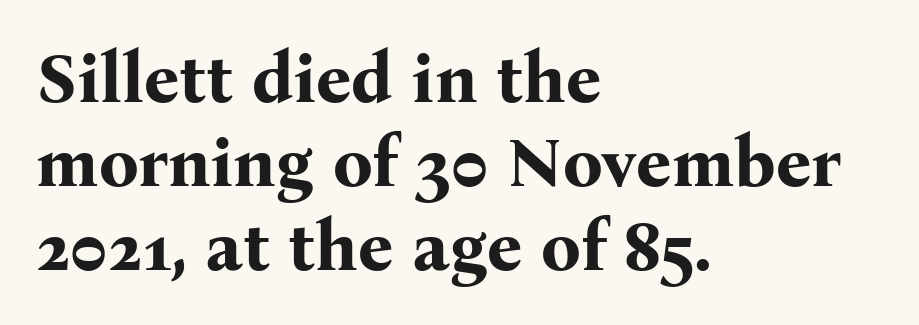
The image shows 70 px bold serif type, upright; set left-aligned, line spacing 1.2x, normal letter spacing, not underlined; medium stroke contrast and a medium x-height.
